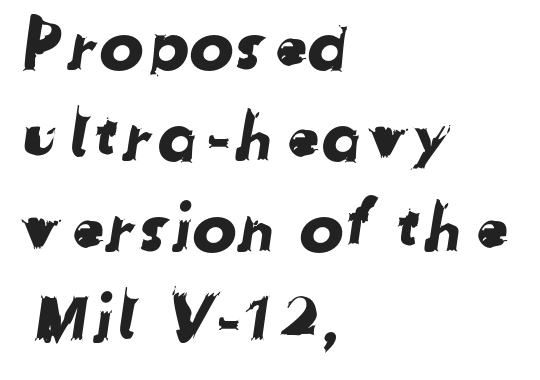
{"serif": "no", "width": "normal", "stroke_contrast": "low", "x_height": "medium", "monospaced": "no", "underline": "no", "align": "left", "line_spacing": "normal", "line_spacing_ratio": 1.36, "letter_spacing": "normal", "letter_spacing_em": 0.0, "glyph_px": 67}
